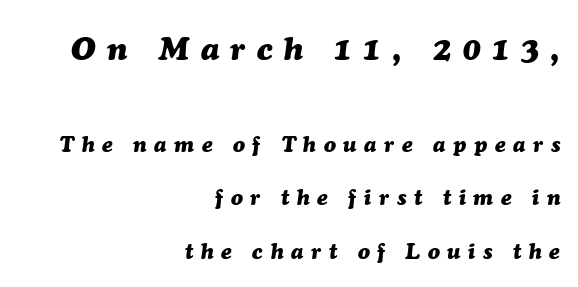
The image shows 33 px heavy type, italic (leaning right); set right-aligned, loose line spacing (2.42x), unusually wide letter spacing (+0.35 em), not underlined; the first (top) block is 1.5x larger; medium stroke contrast and a medium x-height.
